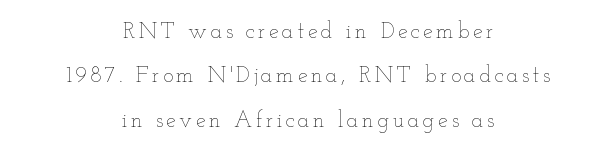
The image shows 22 px text type, upright; set centered, loose line spacing (2.02x), not underlined.
